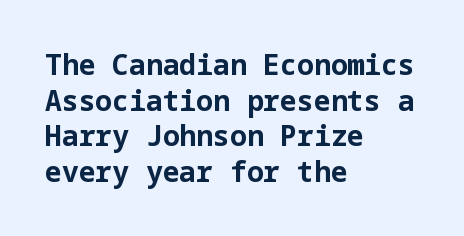
Q: Is the text bold? A: Yes.
Q: Is the text italic (slanted)? A: No, it is upright.
Q: Is the typeface a serif or a sans-serif typeface? A: Sans-serif.
Q: Is the text underlined? A: No.
Q: How is the paragraph aligned? A: Left-aligned.
Q: Is the spacing between letters normal or unusually wide? A: Normal.
Q: Is the spacing between lines tight, normal or loose? A: Normal.
Q: Width (condensed, normal, or wide)? A: Normal.
Q: Stroke contrast? A: Low.
Q: x-height? A: Medium.
